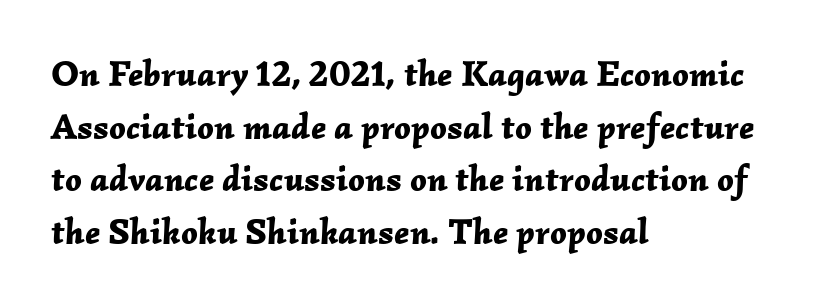
Q: Is the text bold? A: Yes.
Q: Is the text italic (slanted)? A: Yes, it leans right by about 2 degrees.
Q: Is the text underlined? A: No.
Q: How is the paragraph aligned? A: Left-aligned.
Q: Is the spacing between letters normal or unusually wide? A: Normal.
Q: Is the spacing between lines tight, normal or loose? A: Normal.
Q: Width (condensed, normal, or wide)? A: Normal.
Q: Stroke contrast? A: Low.
Q: x-height? A: Medium.
Q: Monospaced? A: No.
